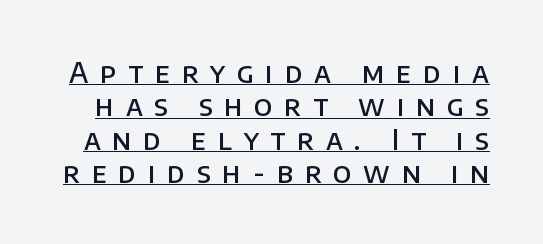
{"serif": "no", "italic": "no", "bold": "semi", "weight": "semibold", "width": "normal", "stroke_contrast": "low", "x_height": "large", "monospaced": "no", "underline": "yes", "line_spacing_ratio": 1.19, "letter_spacing": "wide", "letter_spacing_em": 0.42, "glyph_px": 28}
